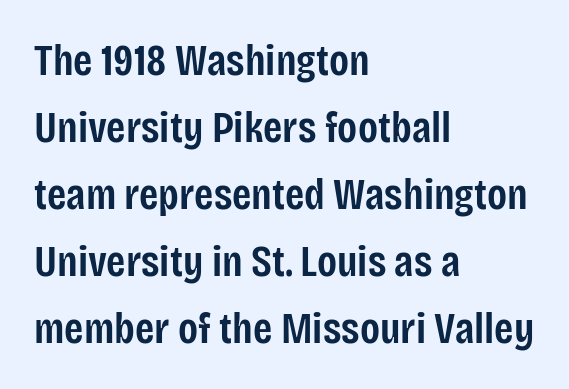
The image shows 44 px semibold, condensed sans-serif type, upright; set left-aligned, normal line spacing (1.52x), normal letter spacing, not underlined; low stroke contrast and a large x-height.
